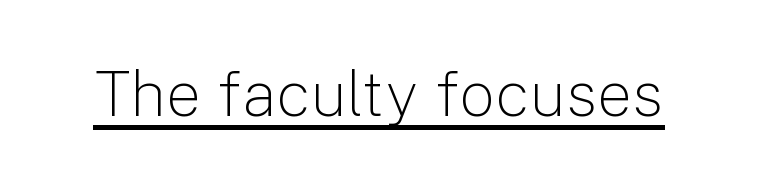
The image shows 63 px light sans-serif type, upright; set normal letter spacing, underlined; low stroke contrast and a medium x-height.
